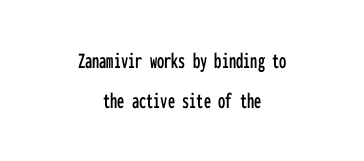
The letterforms sit shoulder to shoulder at normal distance. Quick note: not italic, upright. Underline: absent. Each line is balanced around a shared central axis.
